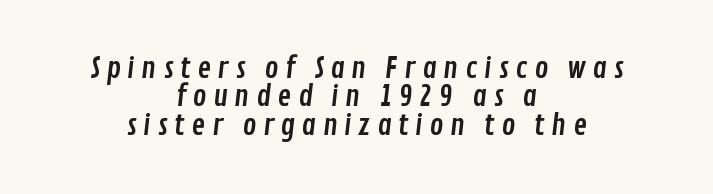
Q: Is the typeface a serif or a sans-serif typeface? A: Sans-serif.
Q: Is the text underlined? A: No.
Q: How is the paragraph aligned? A: Centered.
Q: Is the spacing between letters normal or unusually wide? A: Unusually wide.
Q: Is the spacing between lines tight, normal or loose? A: Tight.
Q: Width (condensed, normal, or wide)? A: Condensed.
Q: Stroke contrast? A: Low.
Q: x-height? A: Medium.
Q: Monospaced? A: No.
